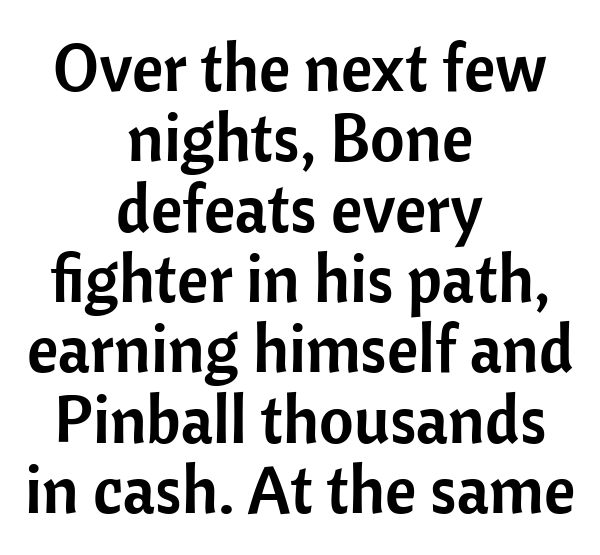
Beneath every word, the page is bare. Think of a printed novel: that variable character pitch is what you see here. The rendering uses a small line-height, squeezing the rows. Short note: letters normally spaced.
